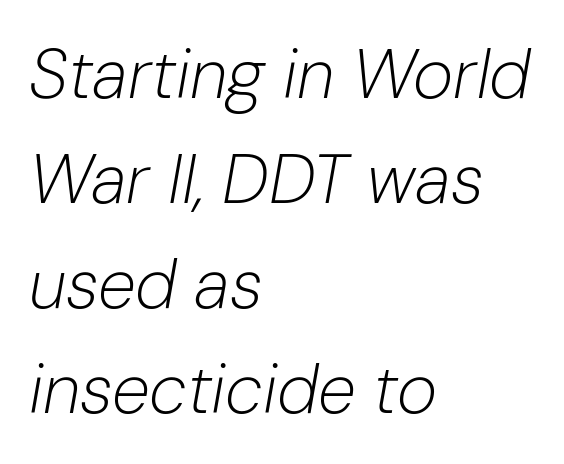
These lines are rendered in a variable-pitch font. Default kerning and tracking; the words read as compact shapes. Teacher's note: observe the even left margin — that is flush-left alignment. Bold? No — there's no thickening of the strokes. Has an underline been added? It has not.
